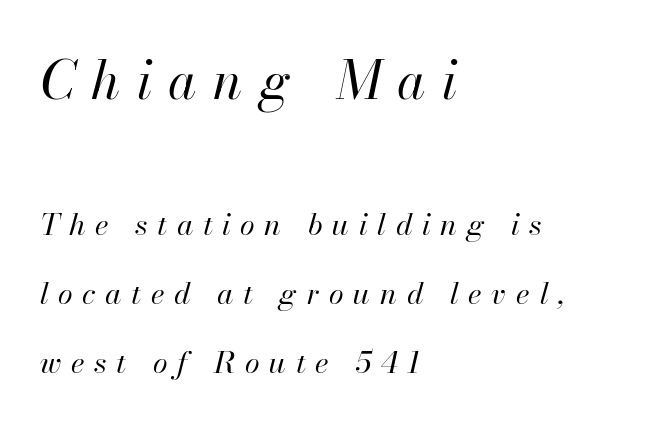
One glance says open: line gaps are wider than usual. The face used here is proportionally spaced, like ordinary book or web type. Descenders are the only things crossing below the line. The passage is arranged the way most books set body copy — flush left. Size contrast runs from large at the top to small at the bottom.
